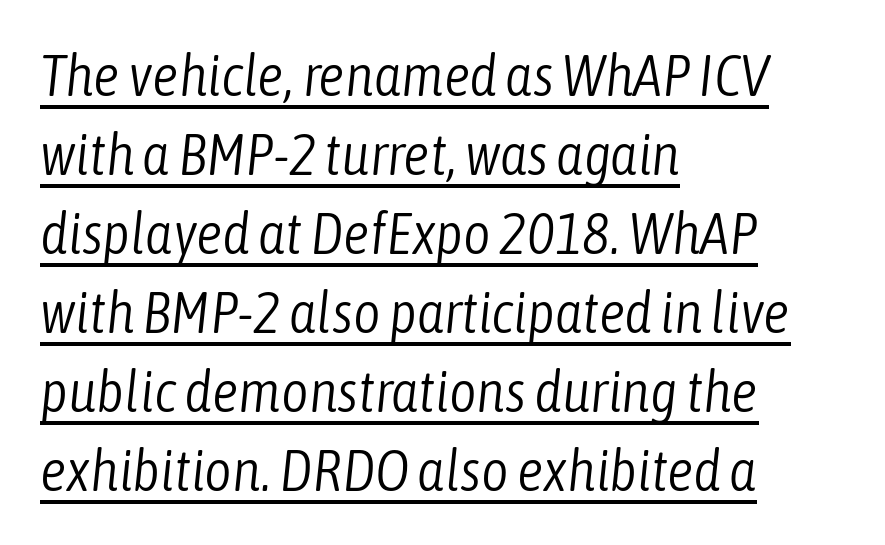
The image shows 59 px light, condensed type, italic (leaning right); set left-aligned, normal line spacing (1.34x), normal letter spacing, underlined; low stroke contrast and a medium x-height.
